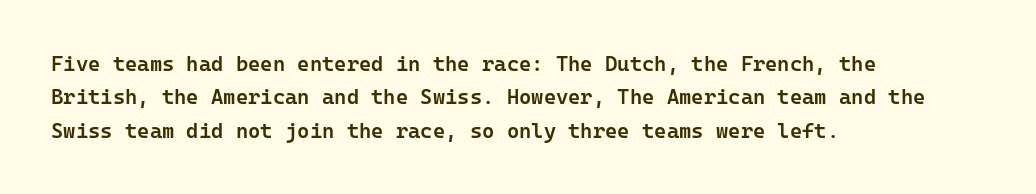
Typographic density is moderately raised because the face is semibold. Letter spacing: default. Vertically, the passage feels balanced, rows spaced as you'd expect. In terms of posture, this sample is upright. These lines stack with their left ends in a neat column.
